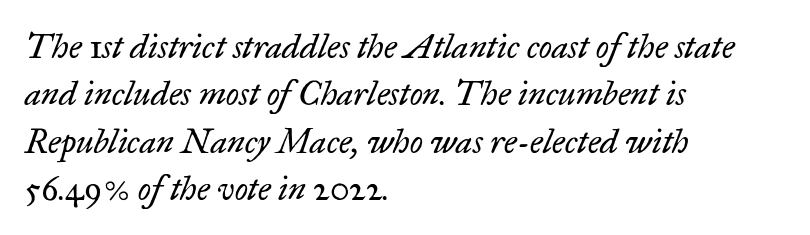
{"serif": "yes", "italic": "yes", "lean": "right", "slant_degrees": 17, "bold": "no", "weight": "regular", "width": "normal", "stroke_contrast": "low", "x_height": "small", "monospaced": "no", "underline": "no", "align": "left", "line_spacing": "normal", "line_spacing_ratio": 1.39, "letter_spacing": "normal", "letter_spacing_em": 0.0, "glyph_px": 34}
